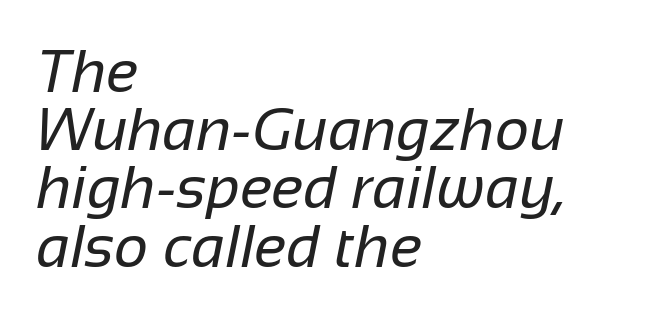
The paragraph has a hard left edge and a soft right edge. Characters follow at the spacing the type designer built in. The passage shown is typed in a proportional face where columns would drift. The passage shown stacks its lines with hardly any gap.
